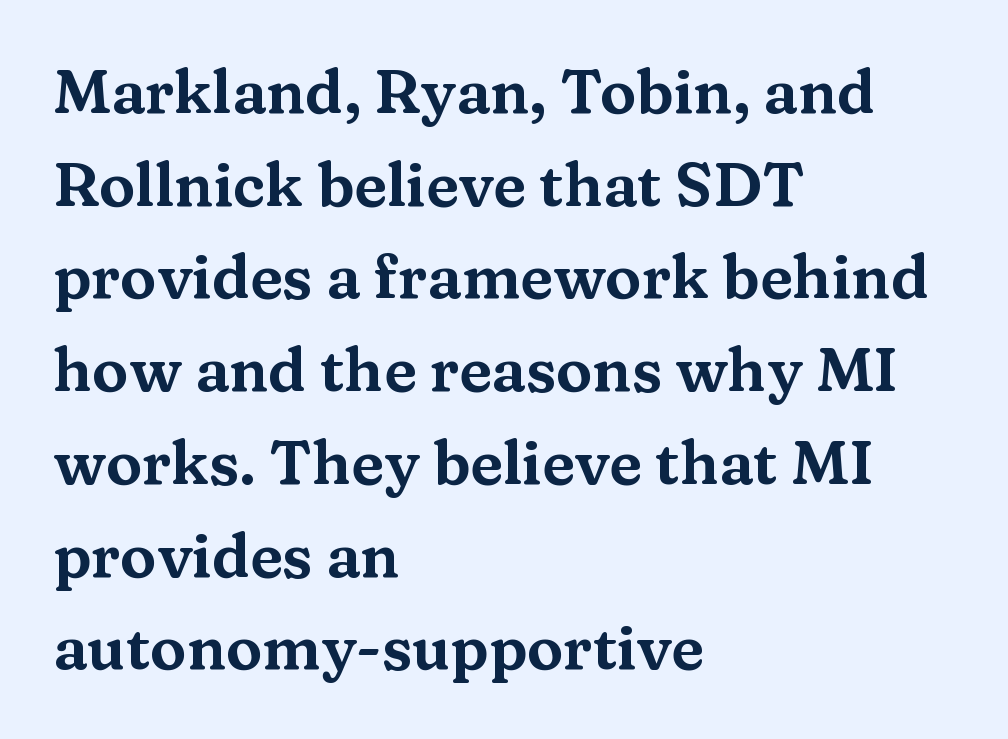
Q: Is the text italic (slanted)? A: No, it is upright.
Q: Is the typeface a serif or a sans-serif typeface? A: Serif.
Q: Is the text underlined? A: No.
Q: How is the paragraph aligned? A: Left-aligned.
Q: Is the spacing between letters normal or unusually wide? A: Normal.
Q: Is the spacing between lines tight, normal or loose? A: Normal.
Q: Width (condensed, normal, or wide)? A: Wide.
Q: Stroke contrast? A: Medium.
Q: x-height? A: Medium.
Q: Monospaced? A: No.
